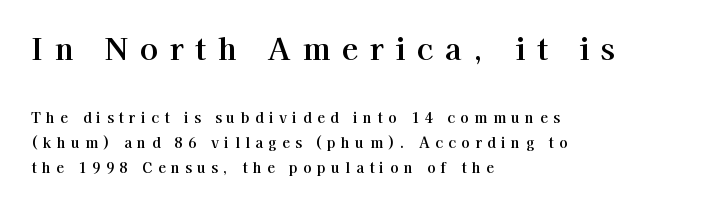
The image shows 30 px serif type, upright; set left-aligned, line spacing 1.8x, unusually wide letter spacing (+0.39 em), not underlined; the first (top) block is 2.14x larger; high stroke contrast and a medium x-height.
